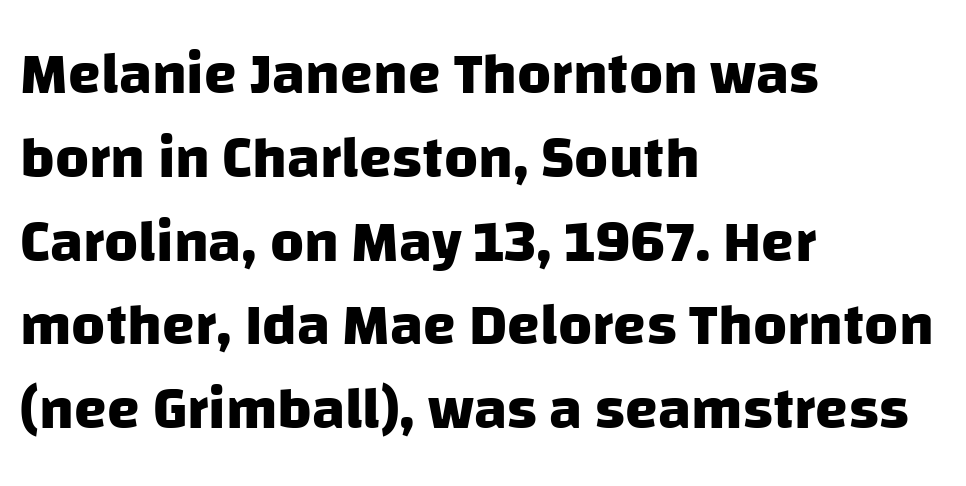
Q: Is the text bold? A: Yes.
Q: Is the typeface a serif or a sans-serif typeface? A: Sans-serif.
Q: Is the text underlined? A: No.
Q: How is the paragraph aligned? A: Left-aligned.
Q: Is the spacing between letters normal or unusually wide? A: Normal.
Q: Is the spacing between lines tight, normal or loose? A: Normal.
Q: Width (condensed, normal, or wide)? A: Normal.
Q: Stroke contrast? A: Low.
Q: x-height? A: Large.
Q: Monospaced? A: No.
